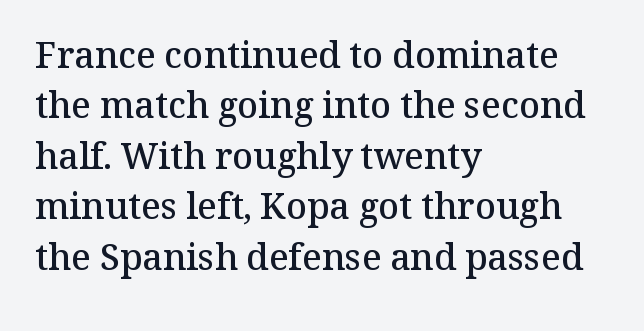
{"serif": "yes", "italic": "no", "bold": "semi", "weight": "semibold", "width": "normal", "stroke_contrast": "medium", "x_height": "medium", "monospaced": "no", "underline": "no", "align": "left", "line_spacing": "normal", "line_spacing_ratio": 1.4, "letter_spacing": "normal", "letter_spacing_em": 0.0, "glyph_px": 36}
